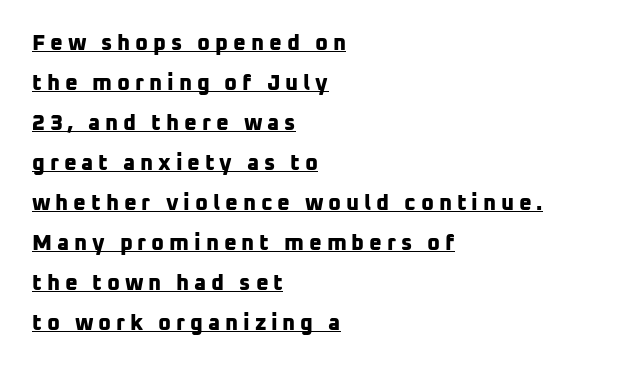
The image shows 22 px bold type; set left-aligned, line spacing 1.82x, unusually wide letter spacing (+0.22 em), underlined.
